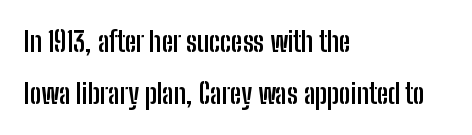
Q: Is the text bold? A: Yes.
Q: Is the text italic (slanted)? A: No, it is upright.
Q: Is the typeface a serif or a sans-serif typeface? A: Sans-serif.
Q: Is the text underlined? A: No.
Q: How is the paragraph aligned? A: Left-aligned.
Q: Is the spacing between letters normal or unusually wide? A: Normal.
Q: Width (condensed, normal, or wide)? A: Condensed.
Q: Stroke contrast? A: Low.
Q: x-height? A: Medium.
Q: Monospaced? A: No.
